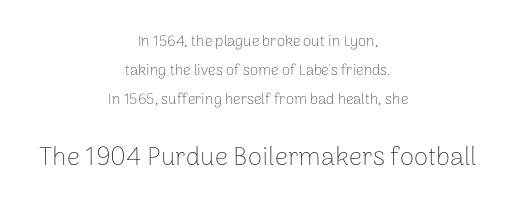
Q: Is the text bold? A: No.
Q: Is the text italic (slanted)? A: No, it is upright.
Q: Is the text underlined? A: No.
Q: How is the paragraph aligned? A: Centered.
Q: Is the spacing between letters normal or unusually wide? A: Normal.
Q: Is the spacing between lines tight, normal or loose? A: Loose.
Q: Which block of text is set in a larger size, the first (top) or the second (bottom)? A: The second (bottom) one.
